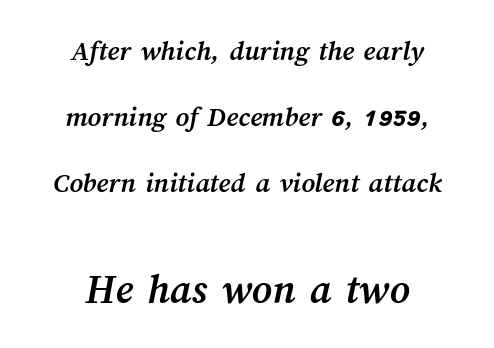
Baseline-to-baseline distance is far greater than the letter height. In this sample the second text group is rendered at the bigger scale. Note the varied advance widths — an 'i' is clearly narrower than an 'm'. The words here are not underlined.
